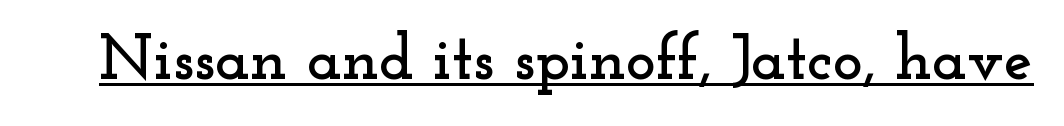
Italic: no, the glyphs are upright roman. Short note: letters normally spaced. The specimen includes a rule beneath the text block's lines. This sample has the flowing, uneven cadence of proportional lettering. The rendering shows small feet on the letterforms — a serif design.
